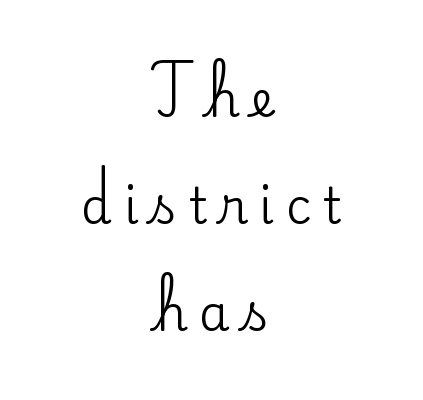
Q: Is the text italic (slanted)? A: No, it is upright.
Q: Is the typeface a serif or a sans-serif typeface? A: Serif.
Q: Is the text underlined? A: No.
Q: How is the paragraph aligned? A: Centered.
Q: Is the spacing between letters normal or unusually wide? A: Unusually wide.
Q: Is the spacing between lines tight, normal or loose? A: Loose.
Q: Width (condensed, normal, or wide)? A: Normal.
Q: Stroke contrast? A: Low.
Q: x-height? A: Small.
Q: Monospaced? A: No.
